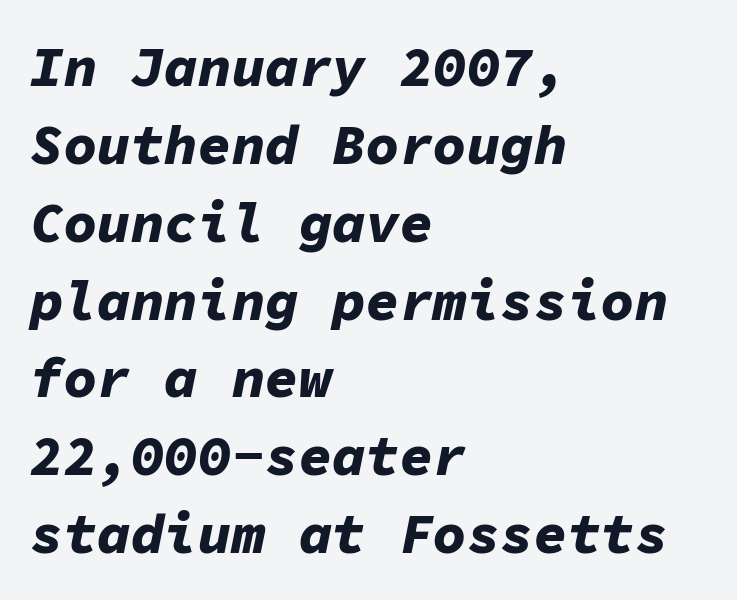
The passage shown stacks its lines at a standard gap. Visually the block forms a straight wall on the left and a jagged coastline on the right. This rendering leaves character spacing at its baseline value. Is the type slanted? Yes — the strokes lean at a clear angle. Every character here occupies the same horizontal width, giving the sample a typewriter-like rhythm. The glyphs are unaccompanied by any horizontal stroke below them.
